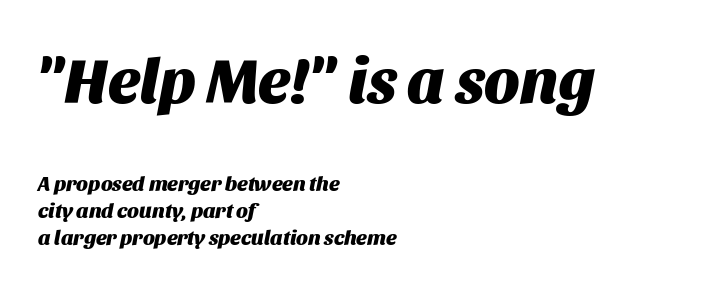
Q: Is the text bold? A: Yes.
Q: Is the text italic (slanted)? A: Yes, it leans right by about 11 degrees.
Q: Is the text underlined? A: No.
Q: How is the paragraph aligned? A: Left-aligned.
Q: Is the spacing between letters normal or unusually wide? A: Normal.
Q: Is the spacing between lines tight, normal or loose? A: Normal.
Q: Which block of text is set in a larger size, the first (top) or the second (bottom)? A: The first (top) one.
Q: Width (condensed, normal, or wide)? A: Normal.
Q: Stroke contrast? A: Medium.
Q: x-height? A: Large.
Q: Monospaced? A: No.
